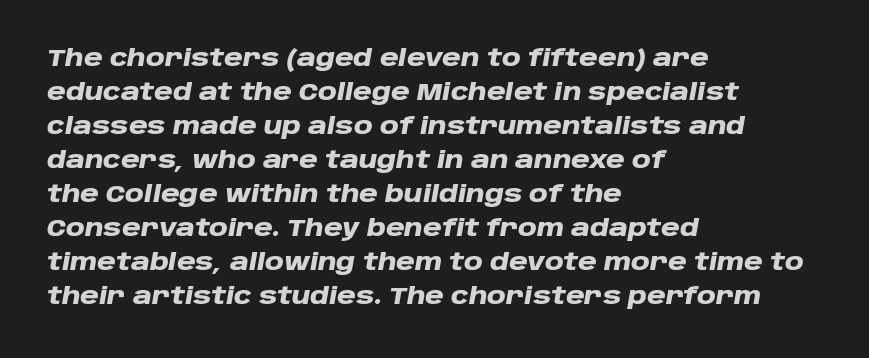
Q: Is the text bold? A: Yes.
Q: Is the text italic (slanted)? A: Yes, it leans right by about 10 degrees.
Q: Is the text underlined? A: No.
Q: How is the paragraph aligned? A: Left-aligned.
Q: Is the spacing between letters normal or unusually wide? A: Normal.
Q: Is the spacing between lines tight, normal or loose? A: Normal.
